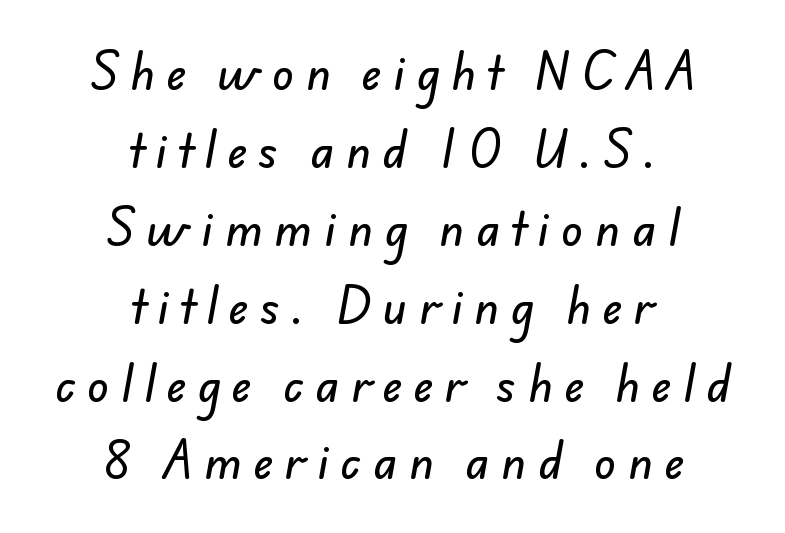
Q: Is the typeface a serif or a sans-serif typeface? A: Sans-serif.
Q: Is the text underlined? A: No.
Q: How is the paragraph aligned? A: Centered.
Q: Is the spacing between letters normal or unusually wide? A: Unusually wide.
Q: Width (condensed, normal, or wide)? A: Normal.
Q: Stroke contrast? A: Low.
Q: x-height? A: Small.
Q: Monospaced? A: No.
